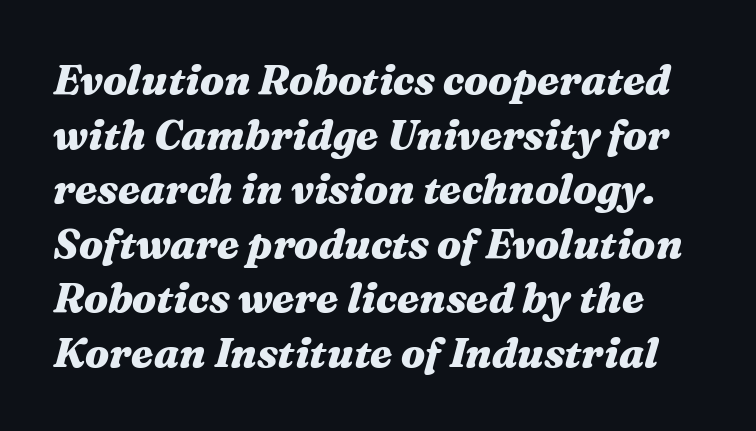
The image shows 41 px heavy, wide type, italic (leaning right); set normal line spacing (1.33x), normal letter spacing, not underlined; medium stroke contrast and a medium x-height.
